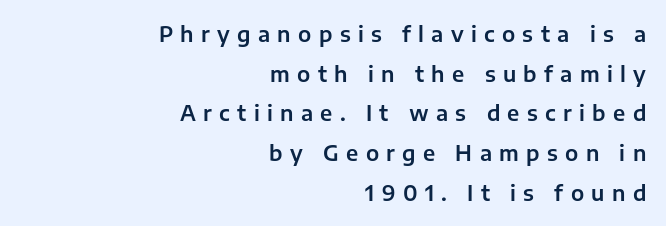
The image shows 21 px text type, upright; set right-aligned, line spacing 1.89x, unusually wide letter spacing (+0.35 em), not underlined.
